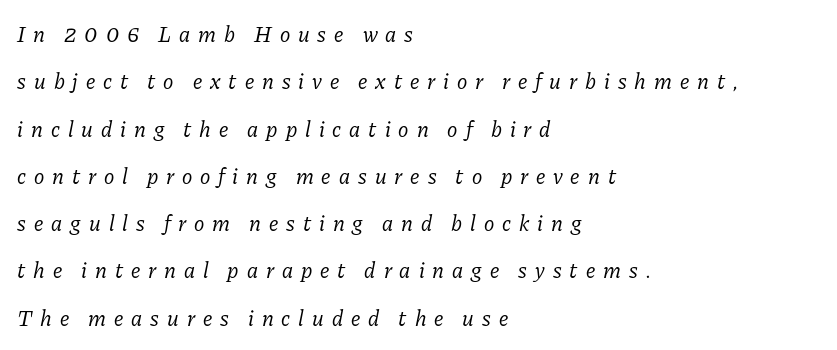
{"italic": "yes", "lean": "right", "slant_degrees": 11, "bold": "no", "underline": "no", "align": "left", "line_spacing": "loose", "line_spacing_ratio": 2.15, "letter_spacing": "wide", "letter_spacing_em": 0.36, "glyph_px": 22}
